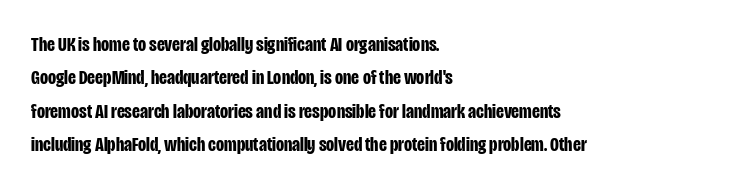
The lines sit at an ordinary, default distance from one another. Bare-footed words on every line. The rendering uses a bold face; every stroke is thick and dark. Posture: upright roman.
